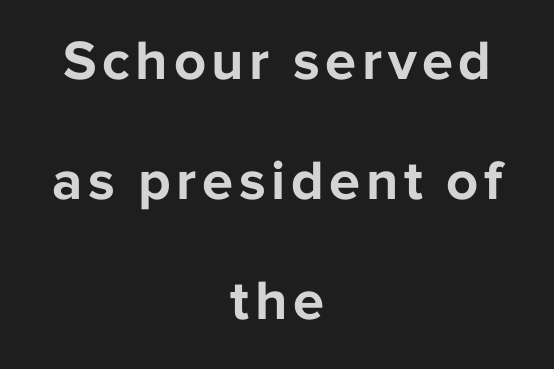
Unlike italic type, these characters show no tilt at all. Compared with an ordinary text face, these strokes are far heavier — a full bold. Just letters on the line, the space beneath them empty. Examine the stroke ends and you'll find no serifs. The setting favours the middle, as headings and verse often do. Character widths vary here, with narrow letters taking less room than wide ones.
